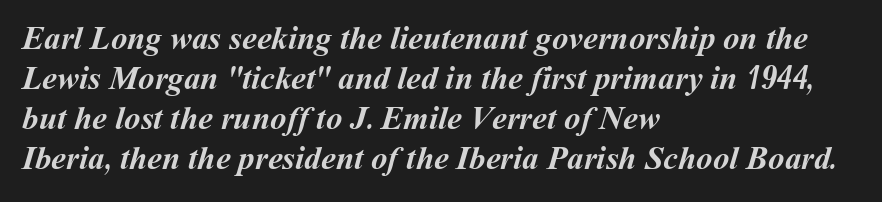
Glance below the letters and you will spot only blank space. Letter spacing: default. A student would call this left alignment; a typographer would say flush left, rag right. The characters look thick and weighty, a clear bold. Each letter keeps its own natural width here, so spacing adapts to shape.
